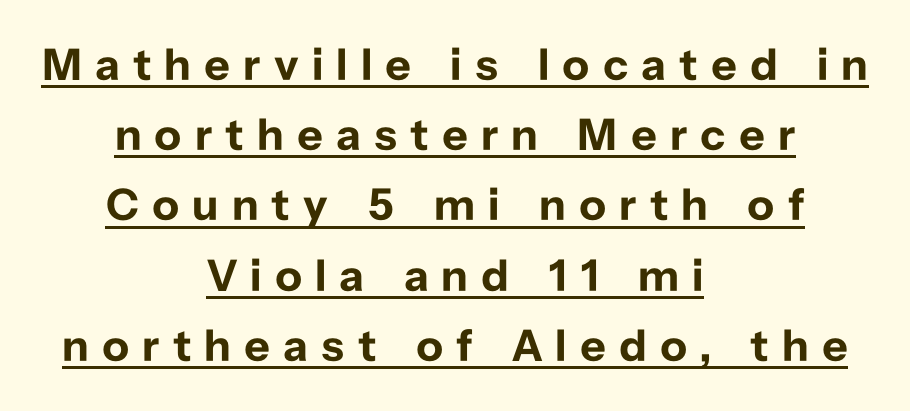
Q: Is the text bold? A: Yes.
Q: Is the text italic (slanted)? A: No, it is upright.
Q: Is the typeface a serif or a sans-serif typeface? A: Sans-serif.
Q: Is the text underlined? A: Yes.
Q: How is the paragraph aligned? A: Centered.
Q: Is the spacing between letters normal or unusually wide? A: Unusually wide.
Q: Is the spacing between lines tight, normal or loose? A: Normal.
Q: Width (condensed, normal, or wide)? A: Normal.
Q: Stroke contrast? A: Low.
Q: x-height? A: Medium.
Q: Monospaced? A: No.
